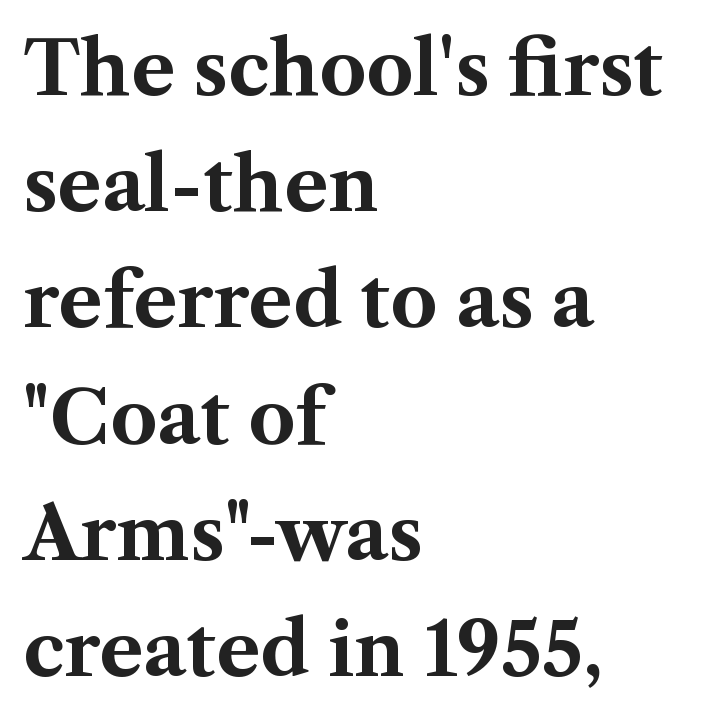
Tall strokes in this sample are plumb rather than angled. Letterform terminals end in serifs throughout the passage. A dark, heavy texture on the line: the type is bold. Each new line begins a customary step beneath the previous one.
